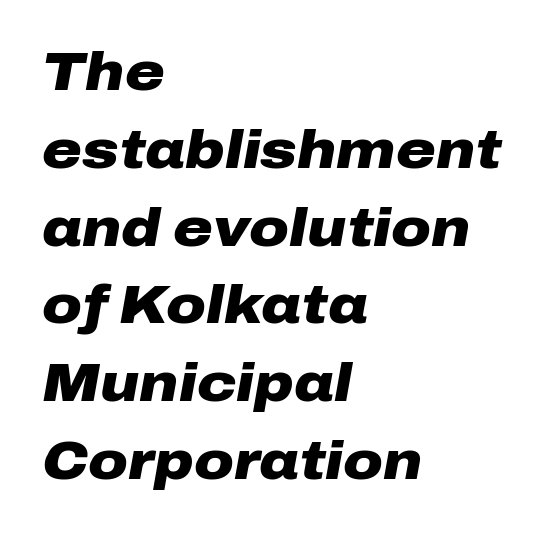
The words here are not underlined. The sample has been set heavy, in full bold. Notice how descenders clear the ascenders below comfortably — that's standard leading. Slanted lettering throughout. Every row of glyphs begins at an identical x-position on the left.
